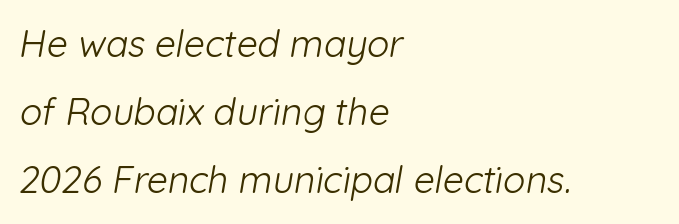
The letterforms sit shoulder to shoulder at normal distance. This sample uses a sans-serif face. Is this a fixed-width face? No — the glyphs have proportional, varying widths. The strokes carry an ordinary text weight at most.
